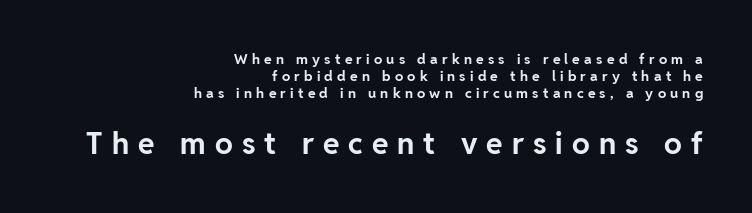
The image shows 30 px bold sans-serif type, upright; set right-aligned, line spacing 1.2x, unusually wide letter spacing (+0.3 em), not underlined; the second (bottom) block is 2.14x larger; low stroke contrast and a medium x-height.
